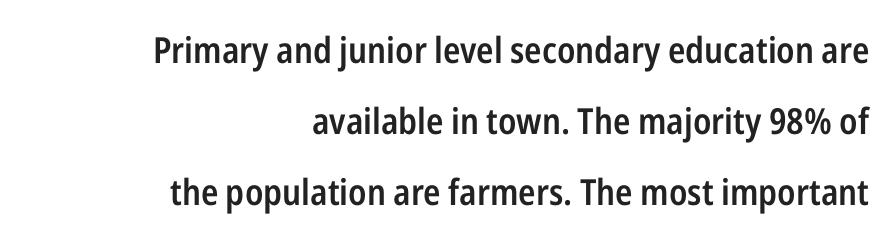
Default kerning and tracking; the words read as compact shapes. The glyphs have the mass of a demibold cut, below bold. Regarding serifs, this sample does without them. Which margin do the lines hug? The right one — the left edge is uneven. The space directly below the letters is spotless. Character widths vary here, with narrow letters taking less room than wide ones.
